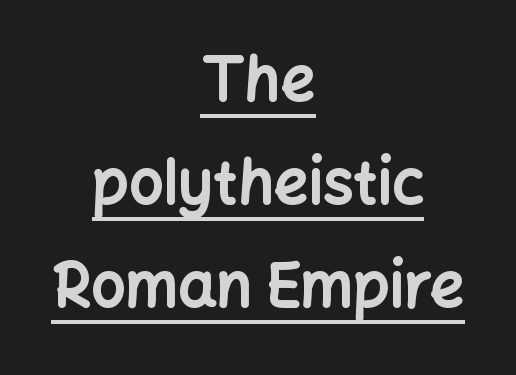
The image shows 61 px bold sans-serif type, upright; set centered, normal line spacing (1.69x), normal letter spacing, underlined; low stroke contrast and a medium x-height.
